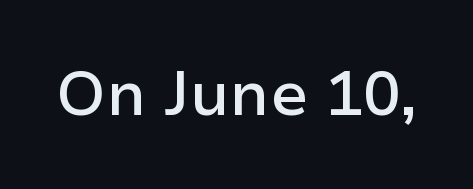
The passage shown is typed in a proportional face where columns would drift. Decoration check: the copy has no underline. Tracking here is standard; glyphs follow each other at the usual distance. Serif or sans? Sans — the stroke terminals are bare.
